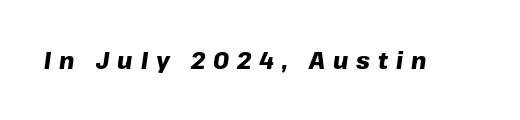
Q: Is the text bold? A: Yes.
Q: Is the text italic (slanted)? A: Yes, it leans right by about 8 degrees.
Q: Is the text underlined? A: No.
Q: Is the spacing between letters normal or unusually wide? A: Unusually wide.
